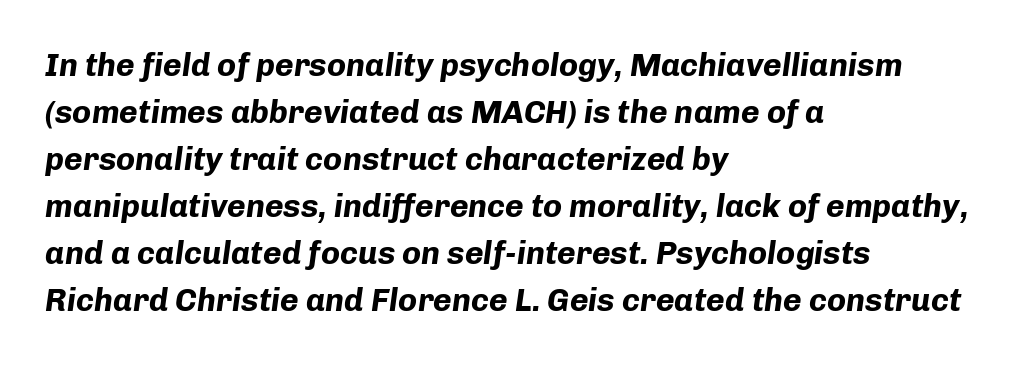
Q: Is the text bold? A: Yes.
Q: Is the text italic (slanted)? A: Yes, it leans right by about 8 degrees.
Q: Is the text underlined? A: No.
Q: How is the paragraph aligned? A: Left-aligned.
Q: Is the spacing between letters normal or unusually wide? A: Normal.
Q: Is the spacing between lines tight, normal or loose? A: Normal.
Q: Width (condensed, normal, or wide)? A: Normal.
Q: Stroke contrast? A: Low.
Q: x-height? A: Medium.
Q: Monospaced? A: No.
